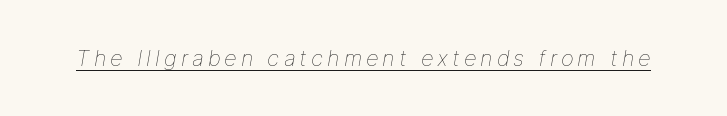
The image shows 22 px text type, italic (leaning right); set underlined.
